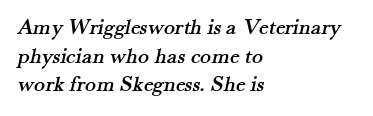
The image shows 23 px text type; set left-aligned, normal line spacing (1.25x), normal letter spacing, not underlined.
